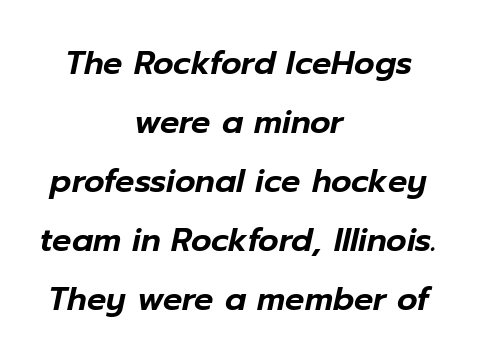
The image shows 32 px text type, italic (leaning right); set centered, line spacing 1.84x, normal letter spacing, not underlined; low stroke contrast and a medium x-height.
